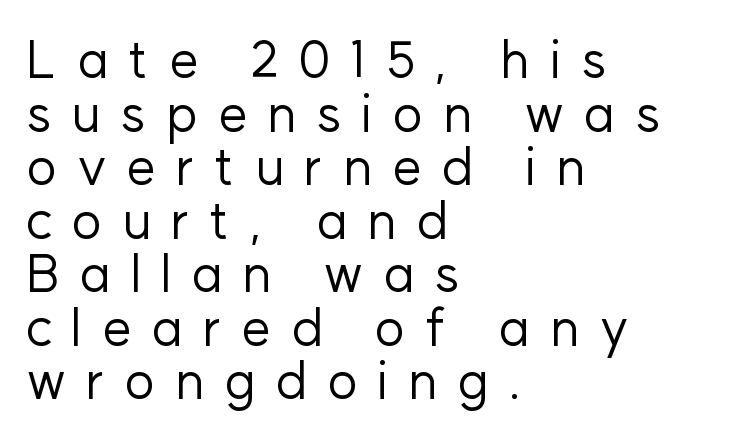
{"serif": "no", "italic": "no", "bold": "no", "weight": "regular", "width": "normal", "stroke_contrast": "low", "x_height": "medium", "monospaced": "no", "underline": "no", "align": "left", "line_spacing": "tight", "line_spacing_ratio": 1.03, "letter_spacing": "wide", "letter_spacing_em": 0.38, "glyph_px": 52}
